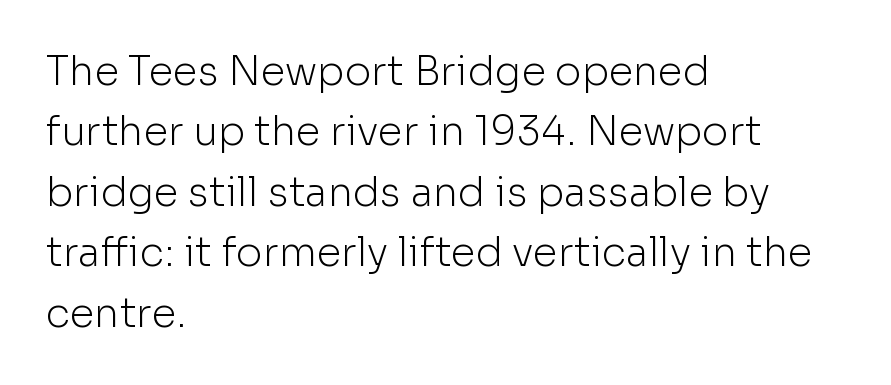
{"serif": "no", "italic": "no", "bold": "no", "weight": "light", "width": "normal", "stroke_contrast": "low", "x_height": "medium", "monospaced": "no", "underline": "no", "align": "left", "line_spacing": "normal", "line_spacing_ratio": 1.51, "letter_spacing": "normal", "letter_spacing_em": 0.0, "glyph_px": 40}
